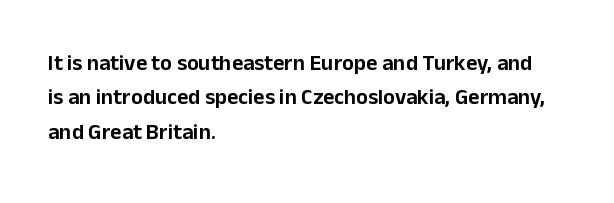
Q: Is the text italic (slanted)? A: No, it is upright.
Q: Is the text underlined? A: No.
Q: How is the paragraph aligned? A: Left-aligned.
Q: Is the spacing between letters normal or unusually wide? A: Normal.
Q: Is the spacing between lines tight, normal or loose? A: Normal.
